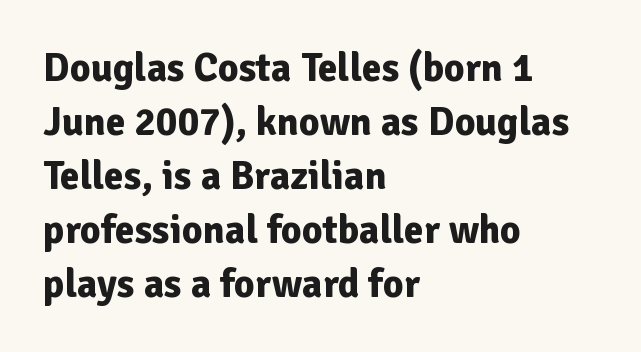
Q: Is the text bold? A: Yes.
Q: Is the text italic (slanted)? A: No, it is upright.
Q: Is the typeface a serif or a sans-serif typeface? A: Sans-serif.
Q: Is the text underlined? A: No.
Q: How is the paragraph aligned? A: Left-aligned.
Q: Is the spacing between letters normal or unusually wide? A: Normal.
Q: Is the spacing between lines tight, normal or loose? A: Normal.
Q: Width (condensed, normal, or wide)? A: Normal.
Q: Stroke contrast? A: Low.
Q: x-height? A: Medium.
Q: Monospaced? A: No.
